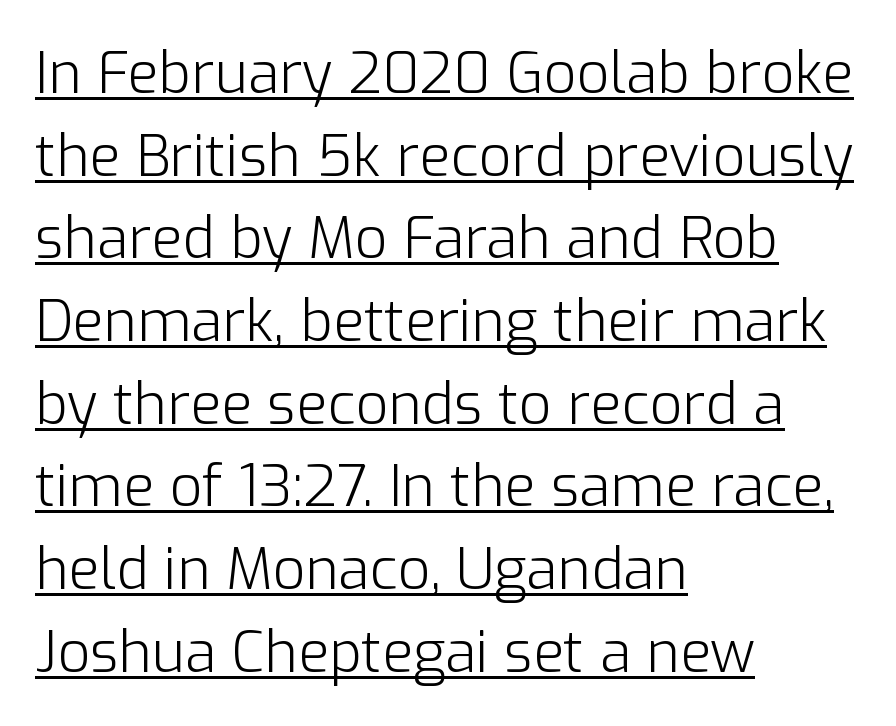
Compared with a centered layout, this one pins lines to the left instead. Like a heading marked for emphasis, these lines bear an underscore. Whoever set this chose a conventional vertical rhythm. Looks like regular typesetting: each glyph gets only the width it needs. Unlike a traditional serif, this face leaves its strokes unadorned. You can tell it's not italic because the verticals are truly vertical.
